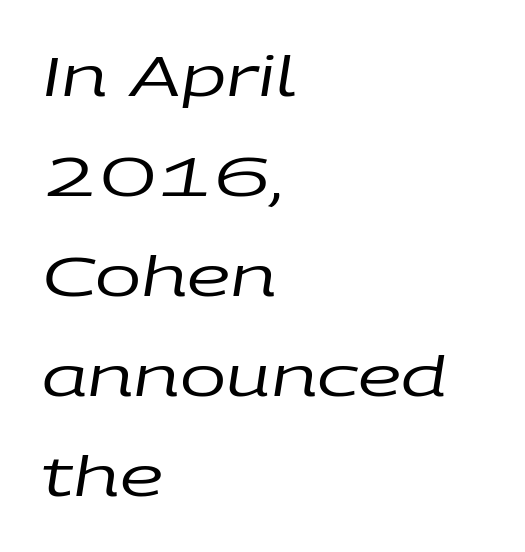
The image shows 55 px regular-weight, wide type, italic (leaning right); set left-aligned, line spacing 1.82x, normal letter spacing, not underlined; low stroke contrast and a large x-height.
